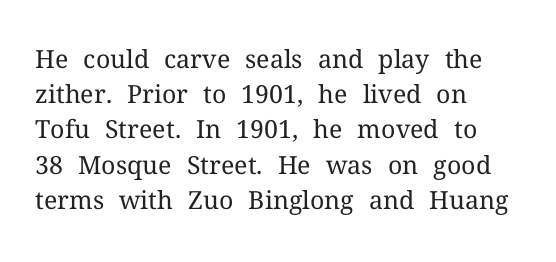
{"italic": "no", "bold": "no", "underline": "no", "align": "left", "line_spacing": "normal", "line_spacing_ratio": 1.41, "letter_spacing": "normal", "letter_spacing_em": 0.0, "glyph_px": 25}
